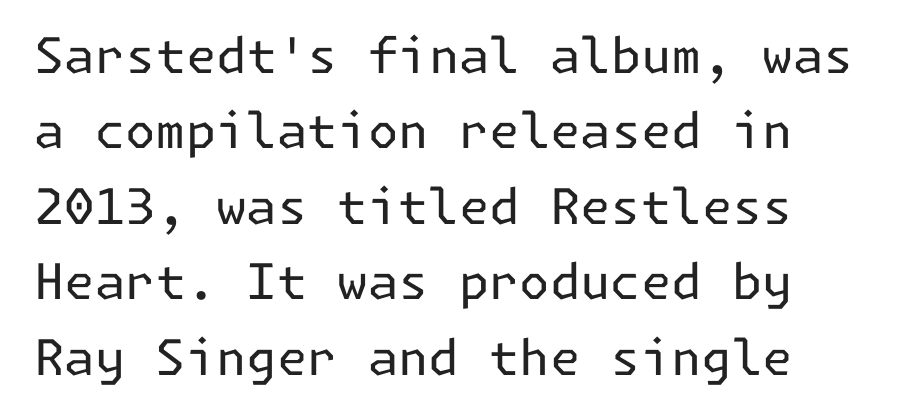
{"serif": "no", "italic": "no", "bold": "no", "weight": "regular", "width": "normal", "stroke_contrast": "low", "x_height": "medium", "underline": "no", "align": "left", "line_spacing": "normal", "line_spacing_ratio": 1.54, "letter_spacing": "normal", "letter_spacing_em": 0.0, "glyph_px": 49}
